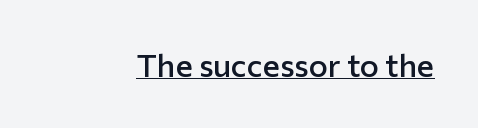
Q: Is the text bold? A: Semi-bold.
Q: Is the text italic (slanted)? A: No, it is upright.
Q: Is the typeface a serif or a sans-serif typeface? A: Sans-serif.
Q: Is the text underlined? A: Yes.
Q: Is the spacing between letters normal or unusually wide? A: Normal.
Q: Width (condensed, normal, or wide)? A: Normal.
Q: Stroke contrast? A: Low.
Q: x-height? A: Medium.
Q: Monospaced? A: No.
